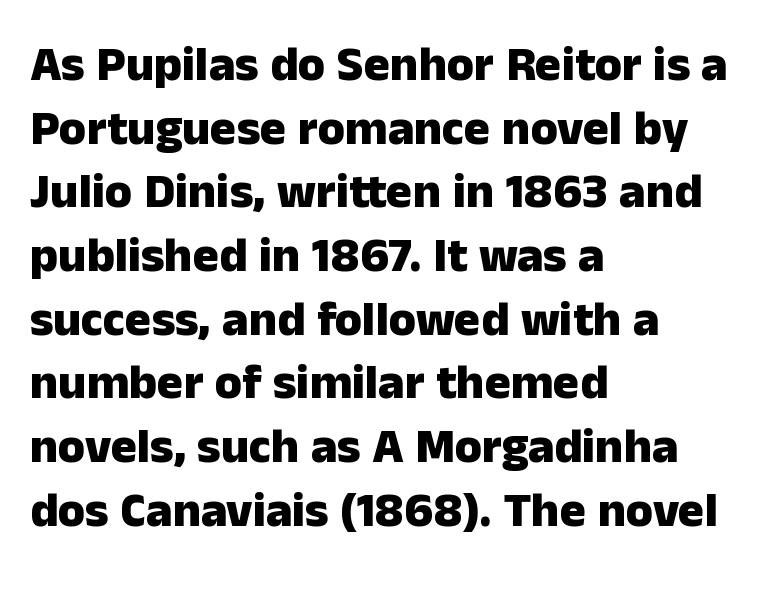
{"serif": "no", "italic": "no", "bold": "yes", "weight": "heavy", "width": "normal", "stroke_contrast": "low", "x_height": "medium", "monospaced": "no", "underline": "no", "align": "left", "line_spacing": "normal", "line_spacing_ratio": 1.3, "letter_spacing": "normal", "letter_spacing_em": 0.0, "glyph_px": 49}
